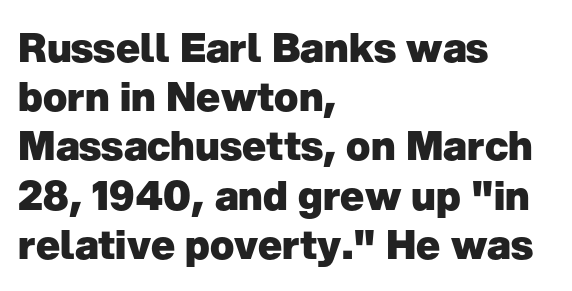
Caption: multi-line text, flush left, ragged right. The font is running at its bold setting. The passage shown has conventional tracking throughout. Does the lettering tilt? It doesn't — this is upright.
